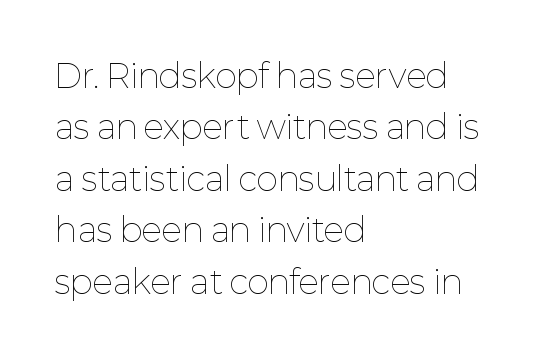
This is not heavy type; no bold has been used. Each letter keeps its own natural width here, so spacing adapts to shape. The text block is weighted toward the left margin, trailing off unevenly rightward. Has an underline been added? It has not. Unlike italic type, these characters show no tilt at all.
